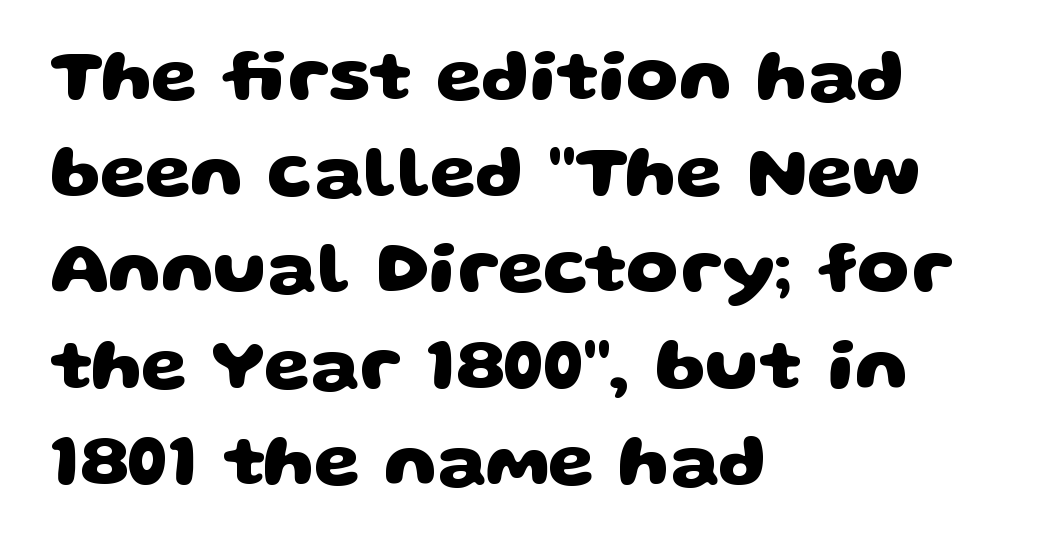
The image shows 74 px heavy, wide sans-serif type; set left-aligned, normal line spacing (1.3x), normal letter spacing, not underlined; low stroke contrast and a large x-height.
